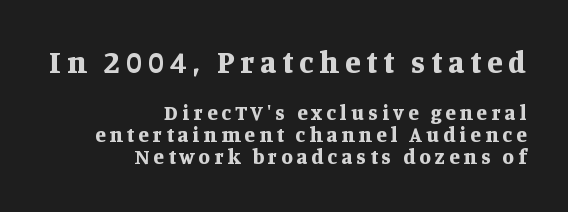
The image shows 31 px bold serif type, upright; set right-aligned, tight line spacing (1.05x), unusually wide letter spacing (+0.2 em), not underlined; the first (top) block is 1.48x larger; medium stroke contrast and a large x-height.
